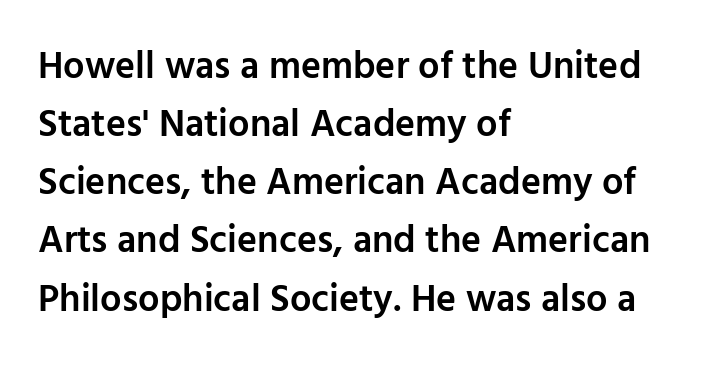
Q: Is the text bold? A: Semi-bold.
Q: Is the text italic (slanted)? A: No, it is upright.
Q: Is the typeface a serif or a sans-serif typeface? A: Sans-serif.
Q: Is the text underlined? A: No.
Q: How is the paragraph aligned? A: Left-aligned.
Q: Is the spacing between letters normal or unusually wide? A: Normal.
Q: Is the spacing between lines tight, normal or loose? A: Normal.
Q: Width (condensed, normal, or wide)? A: Normal.
Q: Stroke contrast? A: Low.
Q: x-height? A: Medium.
Q: Monospaced? A: No.
